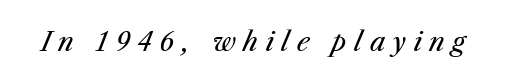
Q: Is the text bold? A: No.
Q: Is the text italic (slanted)? A: Yes, it leans right by about 23 degrees.
Q: Is the text underlined? A: No.
Q: Is the spacing between letters normal or unusually wide? A: Unusually wide.
